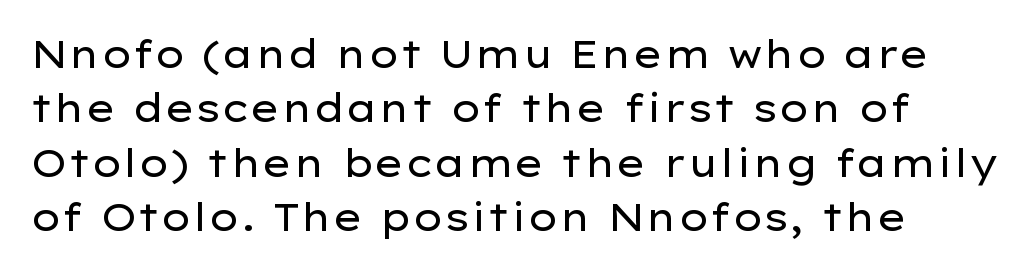
The letters carry no serifs — their stems end cleanly without finishing strokes. How are the letters spaced? Ordinarily, with no added tracking. This rendering features lettering with no underline. The rendering uses a moderate line-height, typical for paragraphs. The passage is arranged the way most books set body copy — flush left. The strokes carry an ordinary text weight at most.
